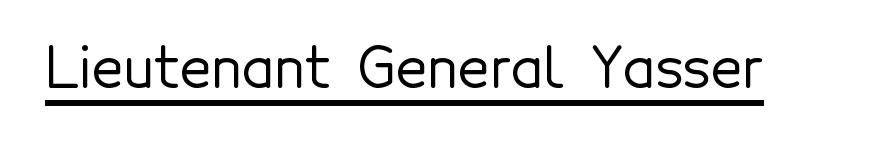
Q: Is the text italic (slanted)? A: No, it is upright.
Q: Is the typeface a serif or a sans-serif typeface? A: Sans-serif.
Q: Is the text underlined? A: Yes.
Q: Is the spacing between letters normal or unusually wide? A: Normal.
Q: Width (condensed, normal, or wide)? A: Normal.
Q: x-height? A: Medium.
Q: Monospaced? A: No.
